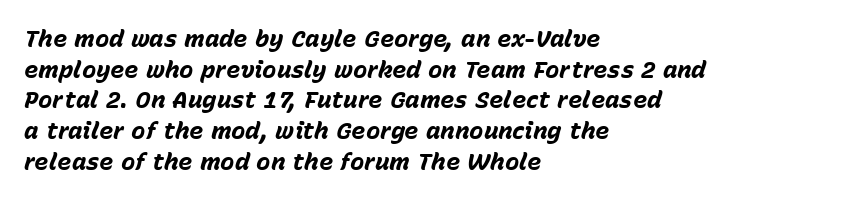
Students, observe: this is what conventionally led text looks like. The ragged edge is on the right, which tells us the setting is flush left. Beneath every word, the page is bare. This is oblique type, the kind used for emphasis or titles.
